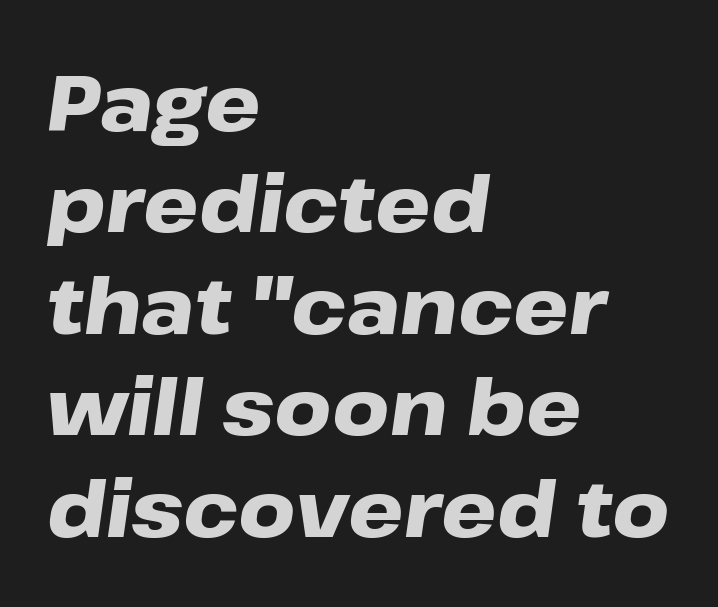
Q: Is the text bold? A: Yes.
Q: Is the text italic (slanted)? A: Yes, it leans right by about 8 degrees.
Q: Is the text underlined? A: No.
Q: How is the paragraph aligned? A: Left-aligned.
Q: Is the spacing between letters normal or unusually wide? A: Normal.
Q: Is the spacing between lines tight, normal or loose? A: Normal.
Q: Width (condensed, normal, or wide)? A: Wide.
Q: Stroke contrast? A: Low.
Q: x-height? A: Medium.
Q: Monospaced? A: No.
